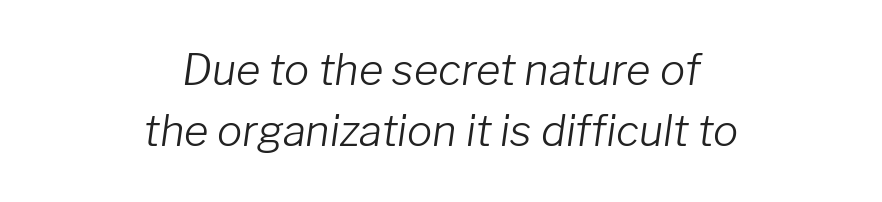
The image shows 42 px light type, italic (leaning right); set centered, normal line spacing (1.46x), normal letter spacing, not underlined; low stroke contrast and a medium x-height.
